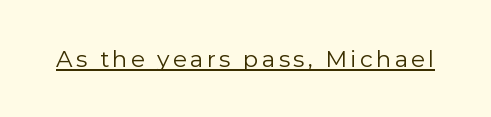
The image shows 23 px text type, upright; set underlined.
